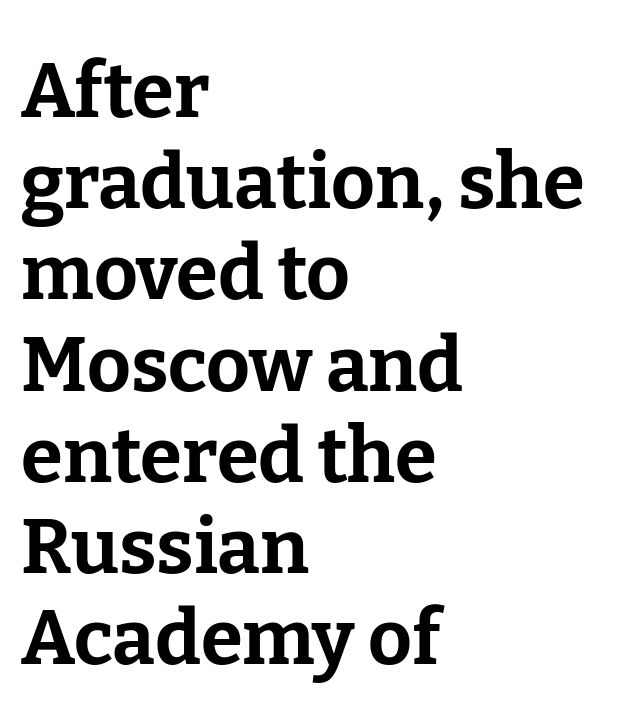
Nobody touched the tracking dial on this one. Looks like regular typesetting: each glyph gets only the width it needs. Vertical strokes here are truly vertical. The compositor pushed each line to the left boundary.
